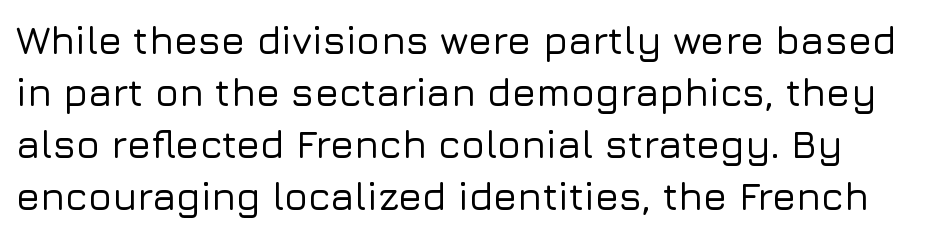
Q: Is the text italic (slanted)? A: No, it is upright.
Q: Is the typeface a serif or a sans-serif typeface? A: Sans-serif.
Q: Is the text underlined? A: No.
Q: How is the paragraph aligned? A: Left-aligned.
Q: Is the spacing between letters normal or unusually wide? A: Normal.
Q: Is the spacing between lines tight, normal or loose? A: Normal.
Q: Width (condensed, normal, or wide)? A: Normal.
Q: Stroke contrast? A: Low.
Q: x-height? A: Medium.
Q: Monospaced? A: No.
